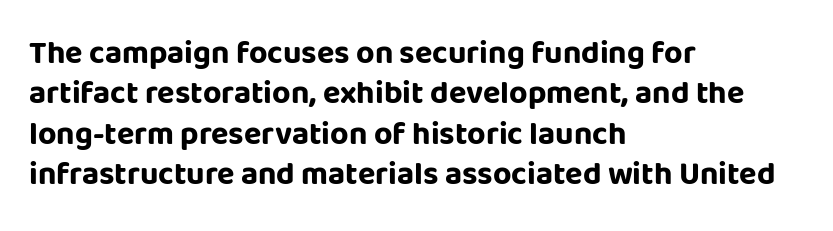
The image shows 32 px bold sans-serif type, upright; set left-aligned, normal line spacing (1.26x), normal letter spacing, not underlined; low stroke contrast and a large x-height.
